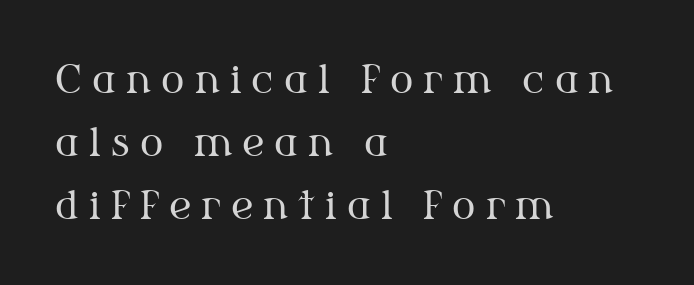
The lines are quadded left. Nobody drew a line under any word here. The face looks like a standard text weight, possibly lighter. The tracking reads as deliberately expanded to a designer's eye. Successive baselines arrive at the customary interval.
